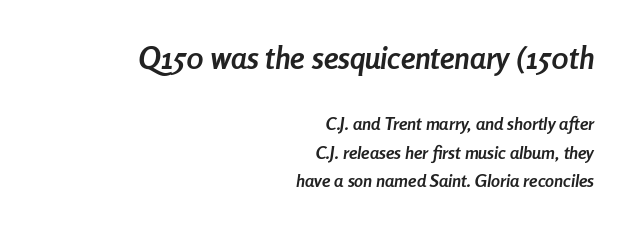
These lines are set flush right with a ragged left edge. Which chunk is bigger? The first one — the top block dwarfs the bottom. The baseline area is clear. This sample has the flowing, uneven cadence of proportional lettering.
